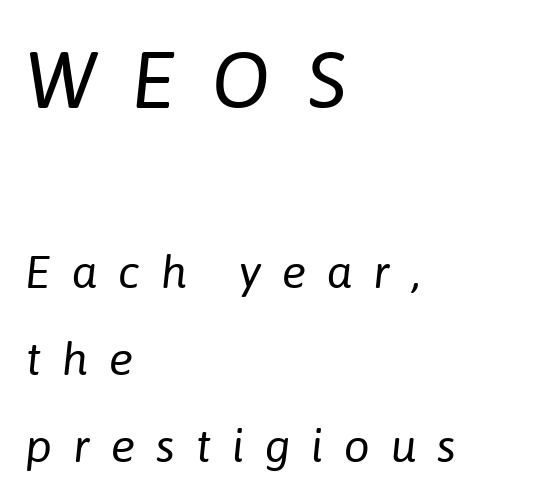
The specimen omits any rule beneath the text block's lines. The paragraph has a hard left edge and a soft right edge. The face used here is proportionally spaced, like ordinary book or web type. When letters slant like this, we call the style italic. Each stroke keeps to a modest, everyday thickness or less. Letter spacing: wide.
